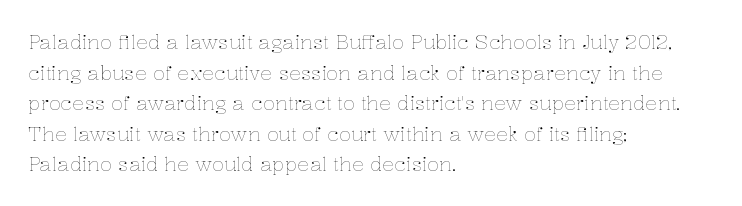
Q: Is the text bold? A: No.
Q: Is the text italic (slanted)? A: No, it is upright.
Q: Is the text underlined? A: No.
Q: How is the paragraph aligned? A: Left-aligned.
Q: Is the spacing between letters normal or unusually wide? A: Normal.
Q: Is the spacing between lines tight, normal or loose? A: Normal.
